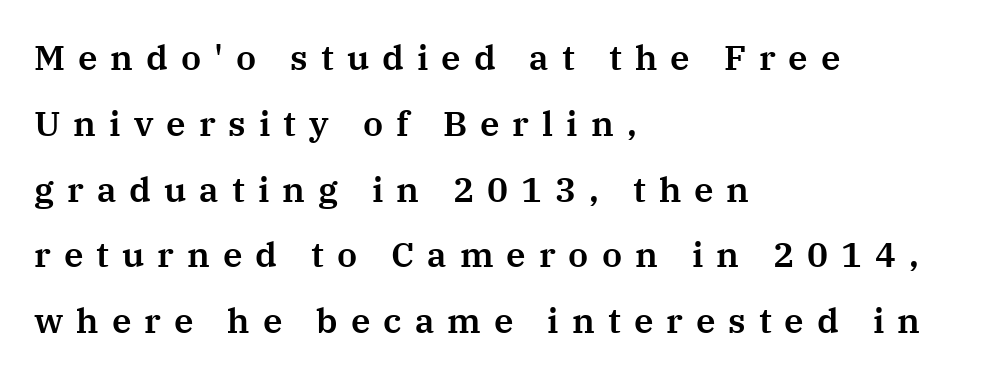
{"serif": "yes", "italic": "no", "width": "normal", "stroke_contrast": "medium", "x_height": "medium", "monospaced": "no", "underline": "no", "align": "left", "line_spacing_ratio": 1.88, "letter_spacing": "wide", "letter_spacing_em": 0.37, "glyph_px": 35}
